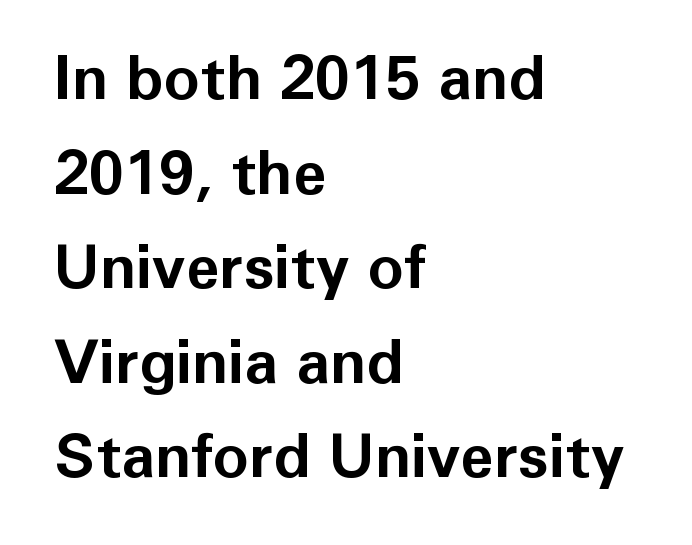
The letterforms sit shoulder to shoulder at normal distance. Does the weight exceed regular? Yes, all the way to bold. Note: no serifs on the glyphs. Horizontally, the lines are justified to the leading edge only. The gap between lines stays unmarked.
